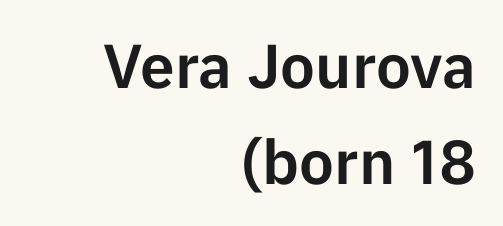
The image shows 62 px sans-serif type, upright; set right-aligned, normal line spacing (1.55x), normal letter spacing, not underlined; low stroke contrast and a medium x-height.
